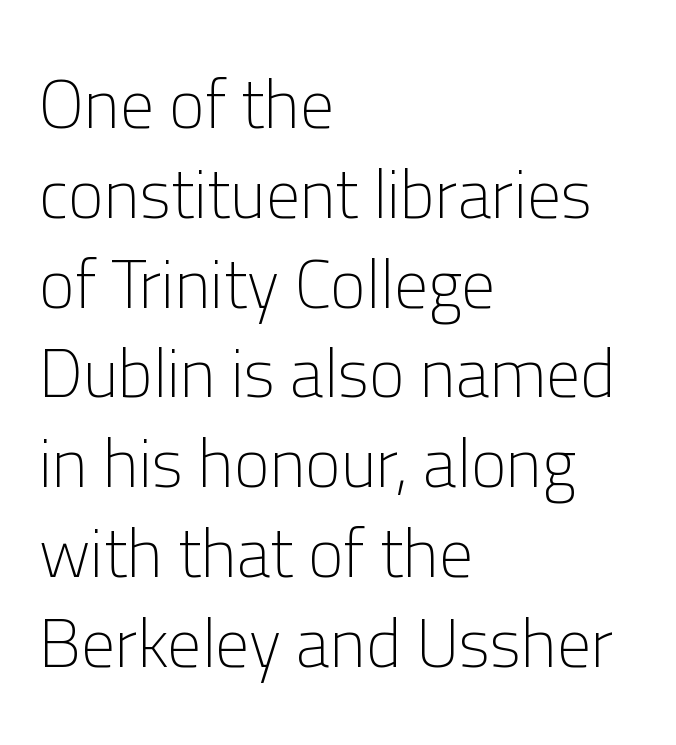
The image shows 68 px light sans-serif type, upright; set left-aligned, normal line spacing (1.32x), normal letter spacing, not underlined; low stroke contrast and a medium x-height.
